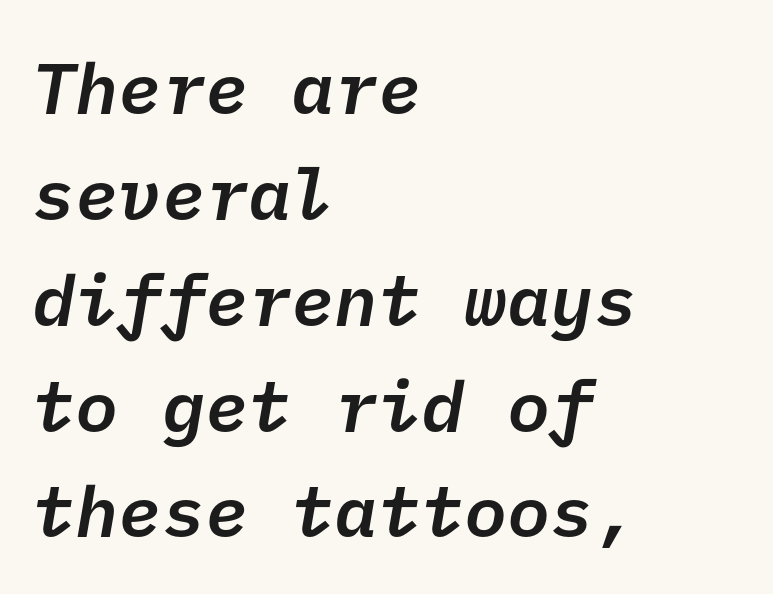
Which margin do the lines hug? The left one — the right edge is uneven. Does the leading feel generous? No, just average. Stroke terminals: plain, sans-serif. Plain, unruled lines of type.
